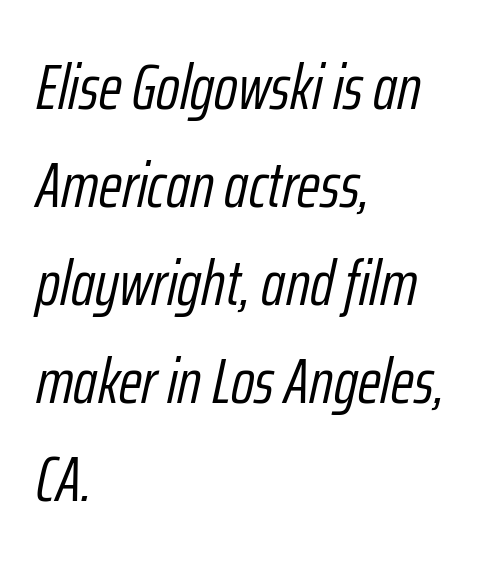
Q: Is the text bold? A: No.
Q: Is the text italic (slanted)? A: Yes, it leans right by about 12 degrees.
Q: Is the text underlined? A: No.
Q: How is the paragraph aligned? A: Left-aligned.
Q: Is the spacing between letters normal or unusually wide? A: Normal.
Q: Is the spacing between lines tight, normal or loose? A: Normal.
Q: Width (condensed, normal, or wide)? A: Condensed.
Q: Stroke contrast? A: Low.
Q: x-height? A: Medium.
Q: Monospaced? A: No.
